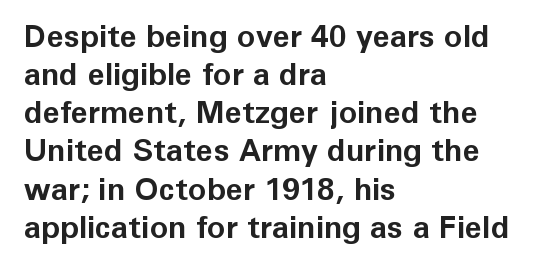
Regarding serifs, this sample does without them. Vertical strokes here are truly vertical. Left-aligned paragraph, ragged on the right. Anything drawn beneath the words? Only blank space. Look at the stroke-to-counter ratio: heavy, a bold. Spacing verdict: proportional, widths tailored to each character.
